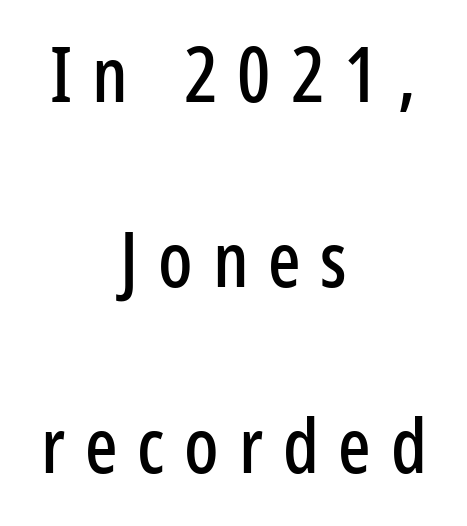
Q: Is the text italic (slanted)? A: No, it is upright.
Q: Is the typeface a serif or a sans-serif typeface? A: Sans-serif.
Q: Is the text underlined? A: No.
Q: How is the paragraph aligned? A: Centered.
Q: Is the spacing between letters normal or unusually wide? A: Unusually wide.
Q: Is the spacing between lines tight, normal or loose? A: Loose.
Q: Width (condensed, normal, or wide)? A: Condensed.
Q: Stroke contrast? A: Low.
Q: x-height? A: Medium.
Q: Monospaced? A: No.
